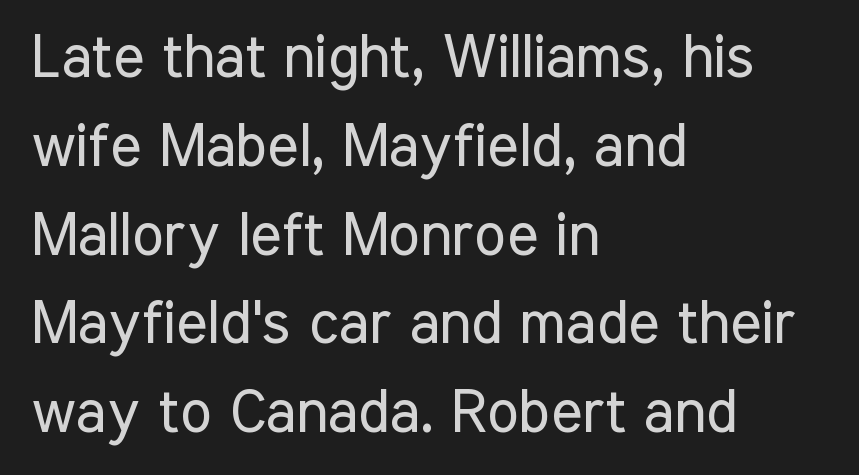
{"serif": "no", "italic": "no", "bold": "no", "weight": "regular", "width": "condensed", "stroke_contrast": "low", "x_height": "medium", "monospaced": "no", "underline": "no", "align": "left", "line_spacing": "normal", "line_spacing_ratio": 1.48, "letter_spacing": "normal", "letter_spacing_em": 0.0, "glyph_px": 60}
